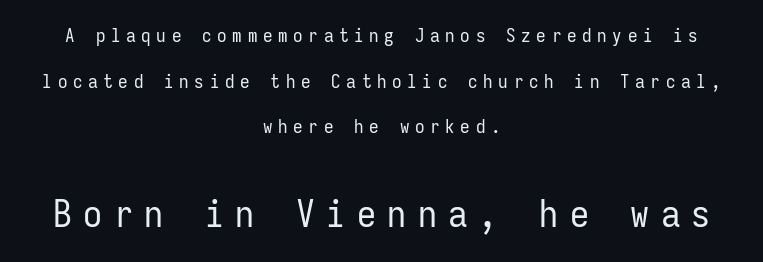
{"serif": "no", "italic": "no", "bold": "no", "weight": "regular", "width": "condensed", "stroke_contrast": "low", "x_height": "medium", "monospaced": "yes", "underline": "no", "align": "center", "line_spacing": "loose", "line_spacing_ratio": 2.4, "letter_spacing": "wide", "letter_spacing_em": 0.3, "larger_block": "second", "size_ratio": 2.0, "glyph_px": 38}
